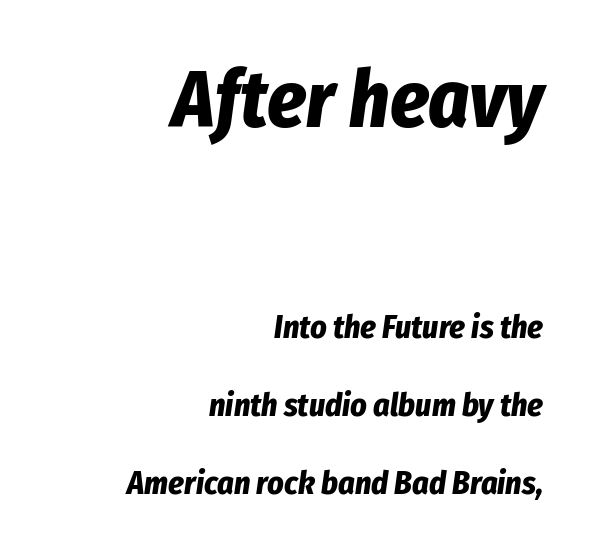
Compared with typical paragraphs, the rows here are farther apart. Heft: maximum for text — a bold. It's the slanting kind of type. If you squint, the top block still reads clearly — it's the larger of the two. The strip under each line holds only bare page. Default kerning and tracking; the words read as compact shapes.
